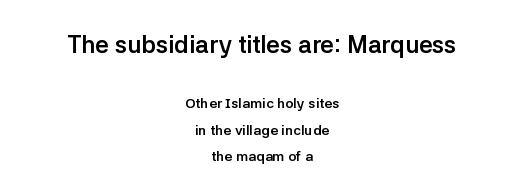
{"italic": "no", "bold": "yes", "underline": "no", "align": "center", "line_spacing_ratio": 1.88, "letter_spacing": "normal", "letter_spacing_em": 0.0, "larger_block": "first", "size_ratio": 1.71, "glyph_px": 24}
